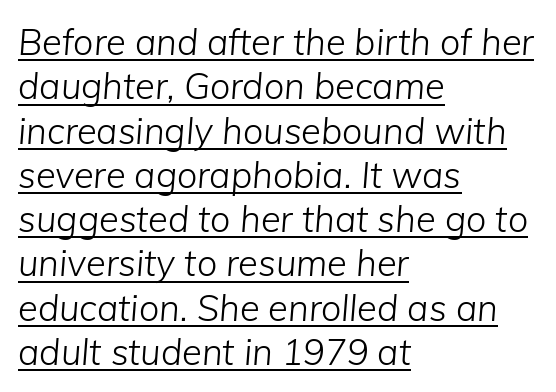
The gaps between neighbouring characters are ordinary and unremarkable. The words here are underlined. Think of a printed novel: that variable character pitch is what you see here. Is this a heavy cut? Hardly; it is regular or lighter. The specimen reads as italic at a glance.
